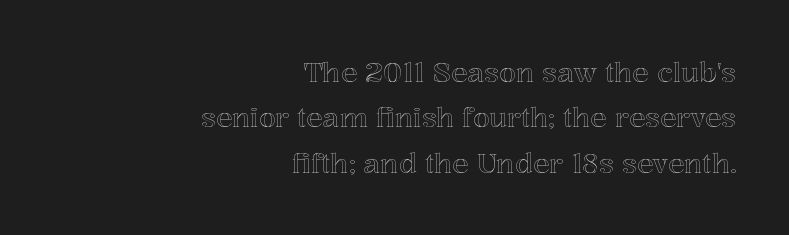
{"italic": "no", "underline": "no", "align": "right", "line_spacing": "normal", "line_spacing_ratio": 1.68, "letter_spacing": "normal", "letter_spacing_em": 0.0, "glyph_px": 27}
